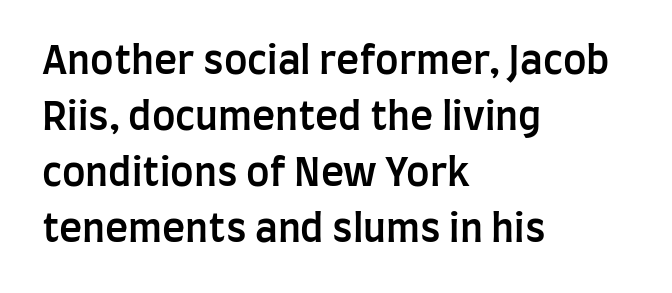
Typographically, this falls in the sans-serif category. Nothing unusual about the tracking: characters are spaced as the font intends. Rendered with straight, roman letterforms. The space directly below the letters is spotless. Each letter keeps its own natural width here, so spacing adapts to shape.
